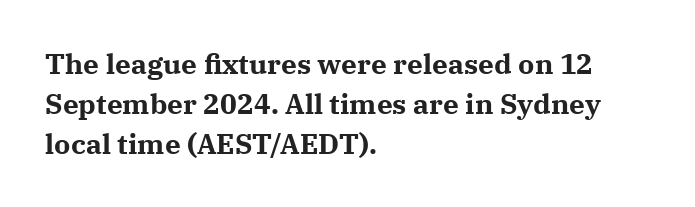
{"serif": "yes", "italic": "no", "bold": "yes", "weight": "bold", "width": "normal", "stroke_contrast": "medium", "x_height": "medium", "monospaced": "no", "underline": "no", "align": "left", "line_spacing": "normal", "line_spacing_ratio": 1.42, "letter_spacing": "normal", "letter_spacing_em": 0.0, "glyph_px": 28}
